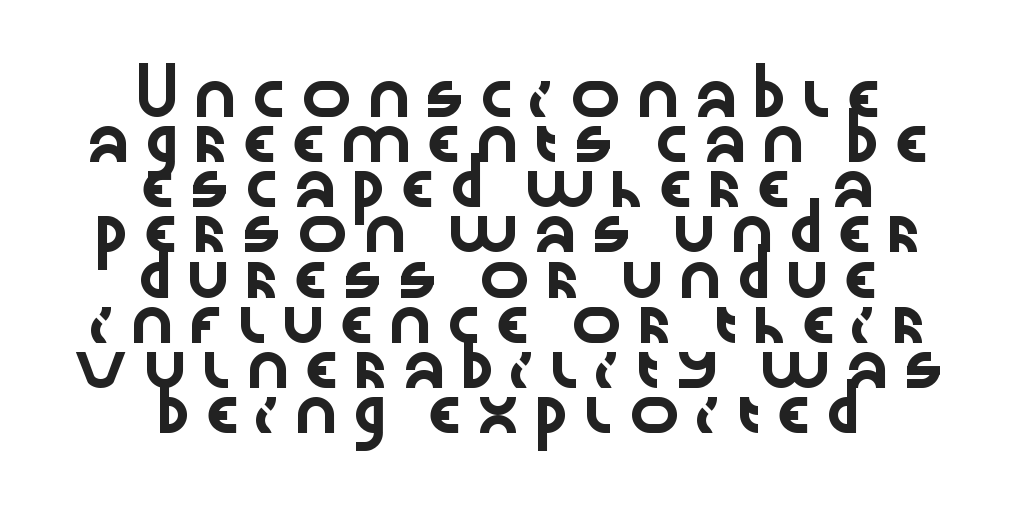
The image shows 43 px wide sans-serif type, upright; set centered, tight line spacing (1.05x), not underlined; low stroke contrast and a medium x-height.
